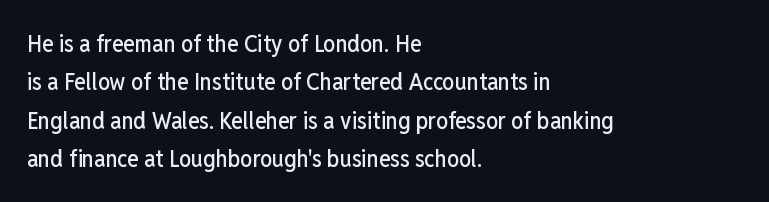
The image shows 24 px text type, upright; set left-aligned, normal line spacing (1.6x), normal letter spacing, not underlined.
